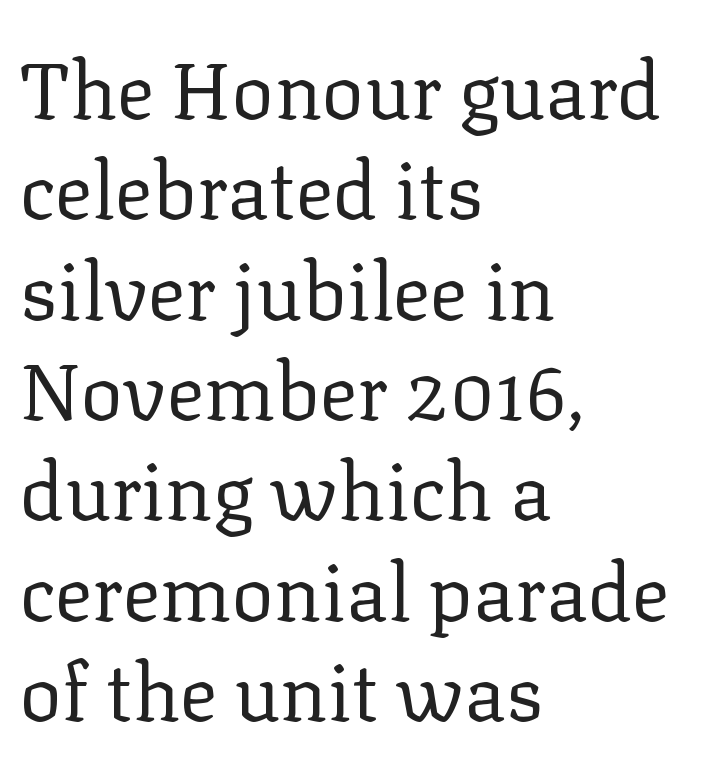
Are there feet on the stems? There are — it's a serif. The lines are quadded left. The font's upright variant was chosen for this text. No extra tracking has been applied to these lines. Quick note: underline off.
